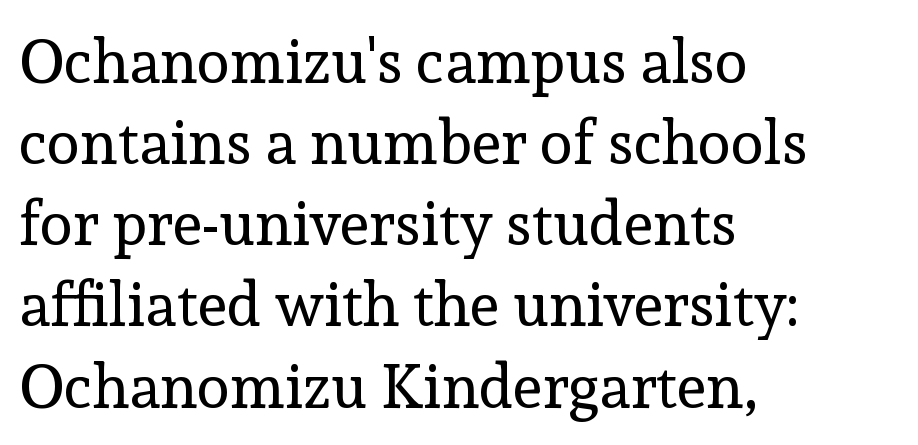
This sample uses an upright cut, with every glyph sitting square on the baseline. Notice how the passage keeps a crisp vertical edge on the left only. Quick note: underline off. Vertical spacing — default. The weight would be labelled regular, book, light, or lighter still.
